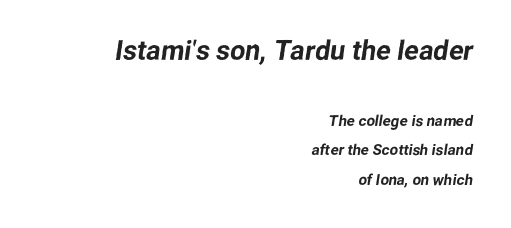
Q: Is the text underlined? A: No.
Q: How is the paragraph aligned? A: Right-aligned.
Q: Is the spacing between letters normal or unusually wide? A: Normal.
Q: Is the spacing between lines tight, normal or loose? A: Loose.
Q: Which block of text is set in a larger size, the first (top) or the second (bottom)? A: The first (top) one.
